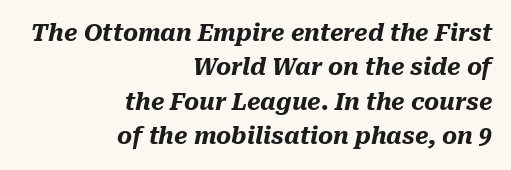
The strokes are fattened all the way to bold. The rendering anchors every line to the right-hand side. Tracking value appears to be zero — textbook default spacing. Underlining? Definitely not there. Yep, that's italic — everything's leaning. Reading down the column, the eye jumps a familiar distance to each next line.
